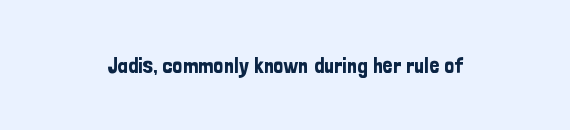
Q: Is the text italic (slanted)? A: No, it is upright.
Q: Is the text underlined? A: No.
Q: Is the spacing between letters normal or unusually wide? A: Normal.
